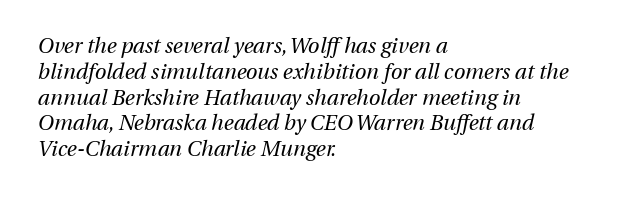
The image shows 21 px text type, italic (leaning right); set left-aligned, line spacing 1.23x, normal letter spacing, not underlined.
